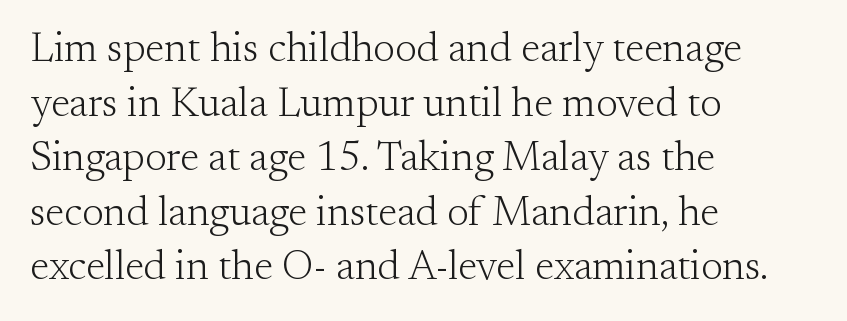
Q: Is the text bold? A: No.
Q: Is the text italic (slanted)? A: No, it is upright.
Q: Is the typeface a serif or a sans-serif typeface? A: Serif.
Q: Is the text underlined? A: No.
Q: How is the paragraph aligned? A: Left-aligned.
Q: Is the spacing between letters normal or unusually wide? A: Normal.
Q: Is the spacing between lines tight, normal or loose? A: Normal.
Q: Width (condensed, normal, or wide)? A: Normal.
Q: Stroke contrast? A: Medium.
Q: x-height? A: Small.
Q: Monospaced? A: No.
